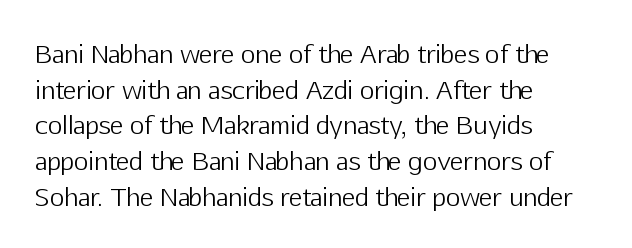
Q: Is the text bold? A: No.
Q: Is the text italic (slanted)? A: No, it is upright.
Q: Is the text underlined? A: No.
Q: How is the paragraph aligned? A: Left-aligned.
Q: Is the spacing between letters normal or unusually wide? A: Normal.
Q: Is the spacing between lines tight, normal or loose? A: Normal.
